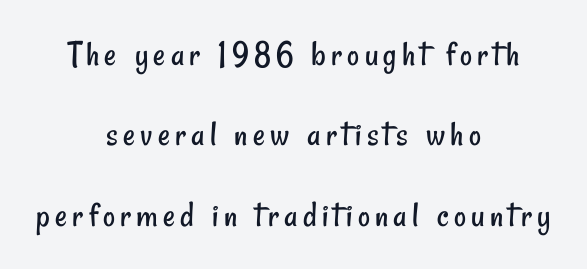
Q: Is the text bold? A: No.
Q: Is the typeface a serif or a sans-serif typeface? A: Sans-serif.
Q: Is the text underlined? A: No.
Q: How is the paragraph aligned? A: Centered.
Q: Is the spacing between lines tight, normal or loose? A: Loose.
Q: Width (condensed, normal, or wide)? A: Condensed.
Q: Stroke contrast? A: Low.
Q: x-height? A: Small.
Q: Monospaced? A: No.
